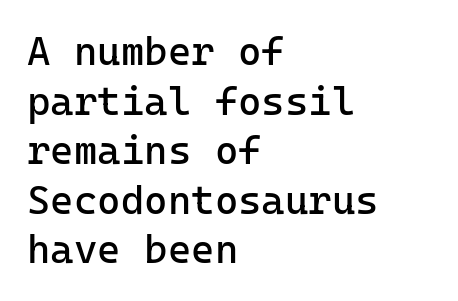
Weight: regular or lighter. Typeset ragged right — the left edge is the straight one. The axis of the letterforms is exactly vertical. Check where the strokes stop: nothing finishes them off — pure sans.
